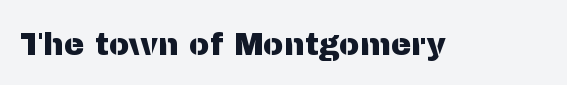
Do the characters align in a grid? No, the font is proportional. Short note: letters normally spaced. Each row of text sits above clean, open space. Observe the absence of serifs on each vertical stroke in this sample. These lines were composed using upright roman letters.
